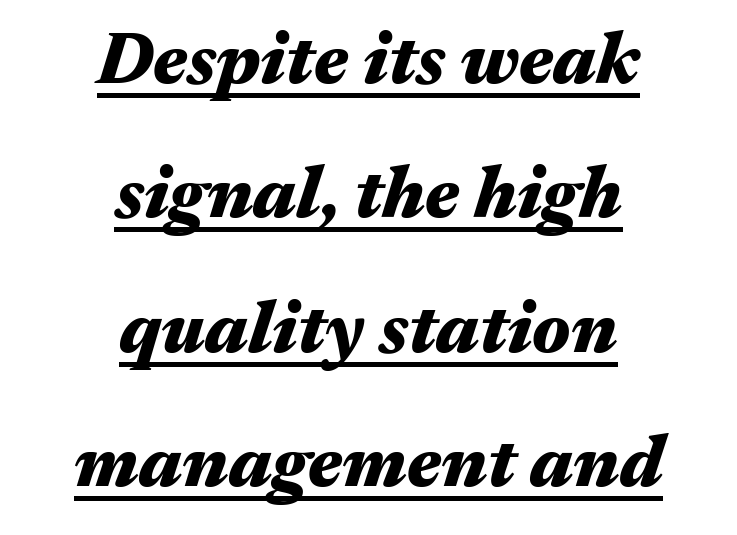
{"italic": "yes", "lean": "right", "slant_degrees": 17, "bold": "yes", "weight": "heavy", "width": "wide", "stroke_contrast": "medium", "x_height": "medium", "monospaced": "no", "underline": "yes", "align": "center", "line_spacing_ratio": 1.84, "letter_spacing": "normal", "letter_spacing_em": 0.0, "glyph_px": 73}
